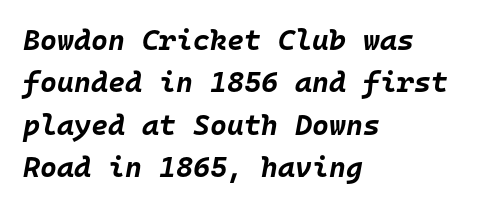
Q: Is the text bold? A: Yes.
Q: Is the text italic (slanted)? A: Yes, it leans right by about 10 degrees.
Q: Is the text underlined? A: No.
Q: How is the paragraph aligned? A: Left-aligned.
Q: Is the spacing between letters normal or unusually wide? A: Normal.
Q: Is the spacing between lines tight, normal or loose? A: Normal.
Q: Width (condensed, normal, or wide)? A: Normal.
Q: Stroke contrast? A: Low.
Q: x-height? A: Large.
Q: Monospaced? A: Yes.
